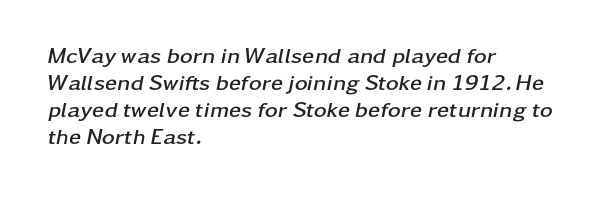
The type is set solid horizontally, with unmodified tracking. A typesetter would mark this as italic. The passage shown is emphatically bold. The text block is weighted toward the left margin, trailing off unevenly rightward.
